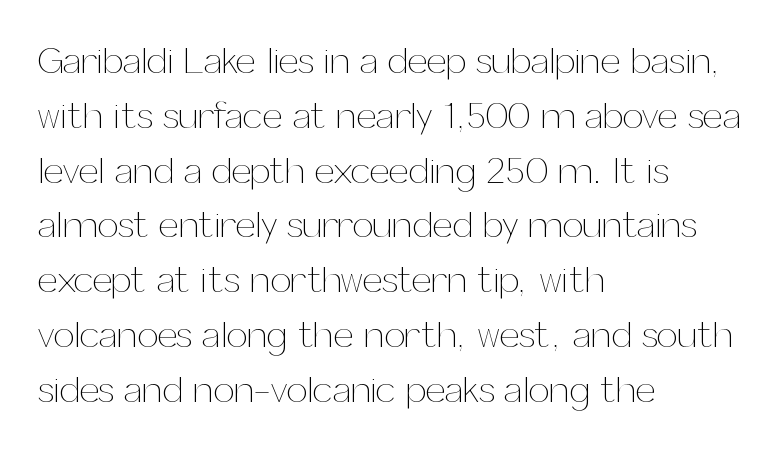
{"italic": "no", "bold": "no", "weight": "thin", "width": "normal", "stroke_contrast": "medium", "x_height": "medium", "monospaced": "no", "underline": "no", "align": "left", "line_spacing": "normal", "line_spacing_ratio": 1.48, "letter_spacing": "normal", "letter_spacing_em": 0.0, "glyph_px": 37}
